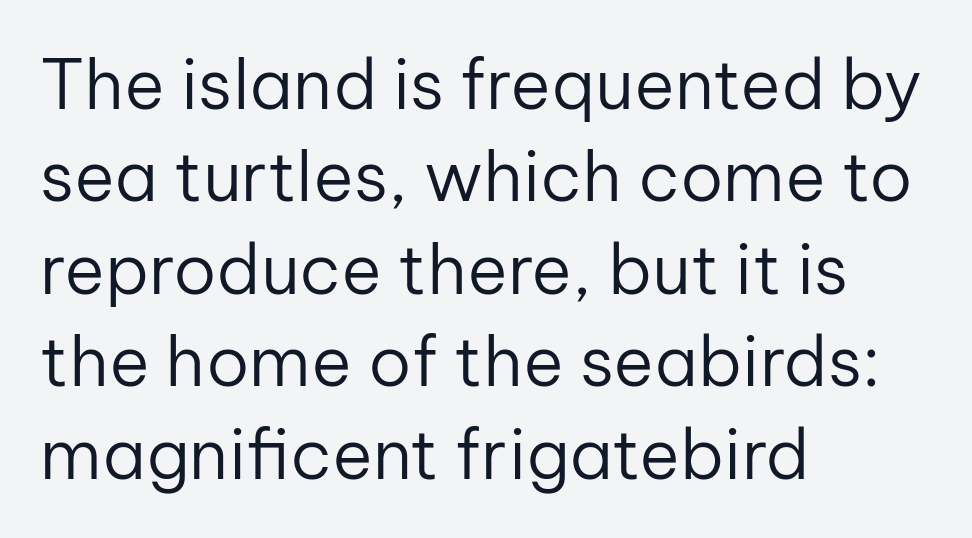
Every stem runs plumb, perpendicular to the baseline. Words float on clear page, feet unadorned. Line starts are locked; line ends wander. The line texture is even and compact thanks to regular tracking. The rendering uses natural spacing where letterforms have individual widths.
